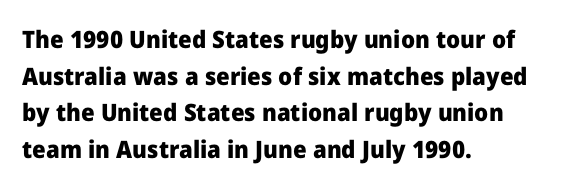
A typesetter would call this zero additional tracking. The letters stand upright; this is a roman face. Regular leading. The passage is arranged the way most books set body copy — flush left. Rule under the text: the space is simply empty. Strokes here are thick enough to call this a true bold.
